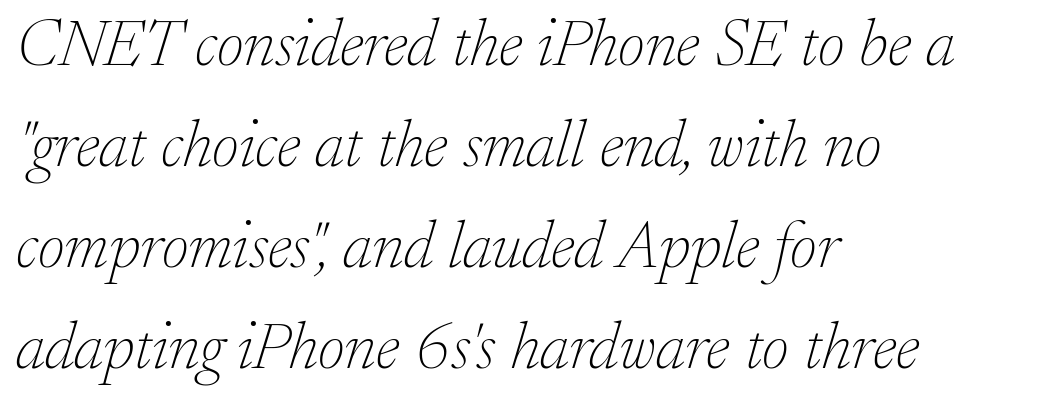
{"serif": "yes", "italic": "yes", "lean": "right", "slant_degrees": 17, "bold": "no", "weight": "thin", "width": "normal", "stroke_contrast": "low", "x_height": "small", "monospaced": "no", "underline": "no", "align": "left", "line_spacing": "normal", "line_spacing_ratio": 1.53, "letter_spacing": "normal", "letter_spacing_em": 0.0, "glyph_px": 66}
